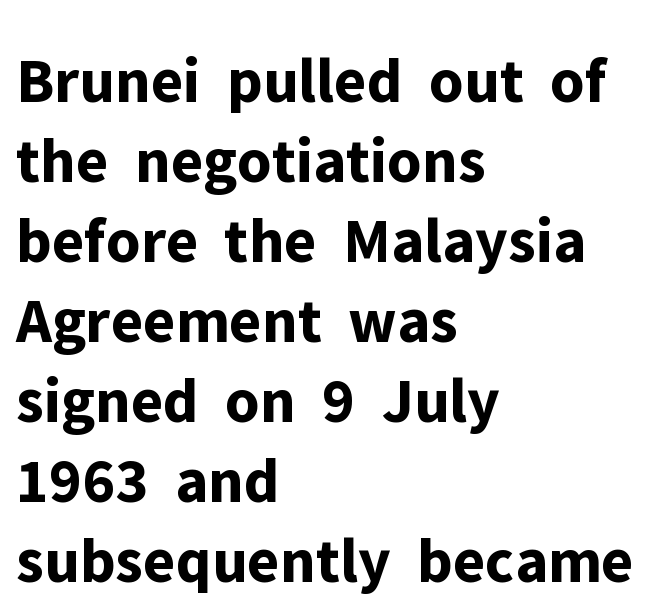
The image shows 65 px bold sans-serif type, upright; set left-aligned, line spacing 1.23x, normal letter spacing, not underlined; low stroke contrast and a medium x-height.
